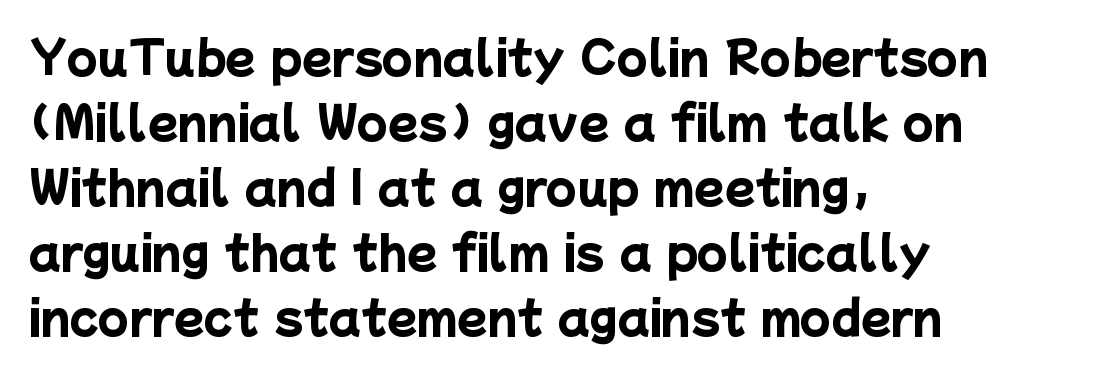
{"serif": "no", "bold": "yes", "weight": "heavy", "width": "normal", "stroke_contrast": "low", "x_height": "medium", "monospaced": "no", "underline": "no", "align": "left", "line_spacing": "normal", "line_spacing_ratio": 1.48, "letter_spacing": "normal", "letter_spacing_em": 0.0, "glyph_px": 44}
